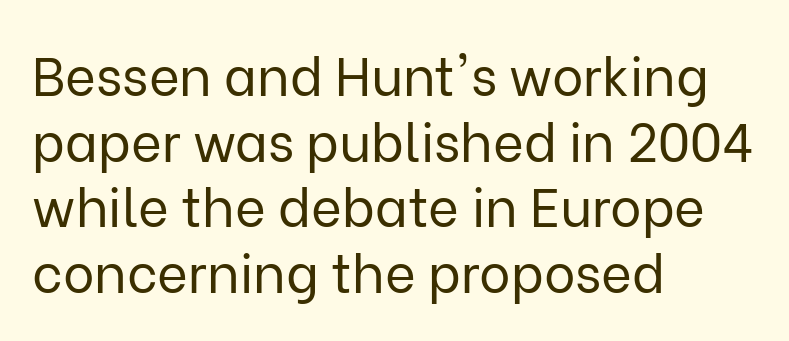
This sample uses a sans-serif face. Summary of weight: not heavy and not bold. The lines in this sample share a left origin and differ only in where they stop. Compared with typical body copy, the letter spacing here is the same. You can tell it's not italic because the verticals are truly vertical. Here the designer chose a conventional face with non-uniform glyph widths.
